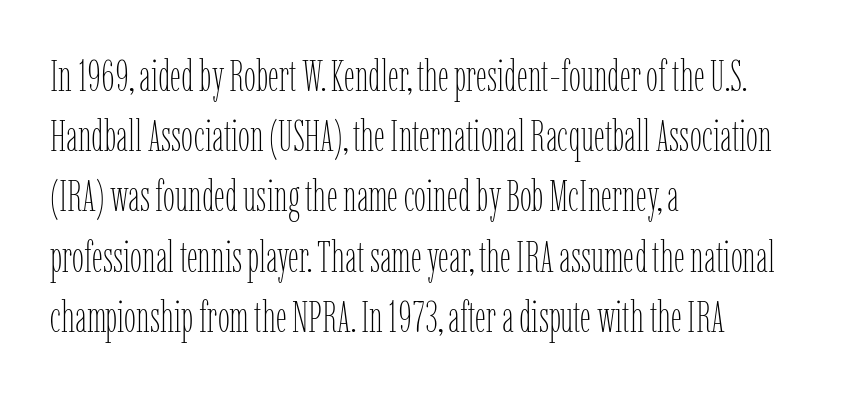
The image shows 43 px thin, condensed type, upright; set left-aligned, normal line spacing (1.4x), normal letter spacing, not underlined; low stroke contrast and a medium x-height.
